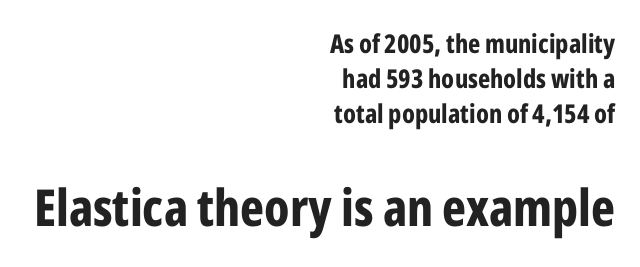
The sample has been set heavy, in full bold. A bare baseline throughout the passage. The glyphs in this specimen are sans serif. The passage is arranged like a letterhead date or caption credit — flush right.
